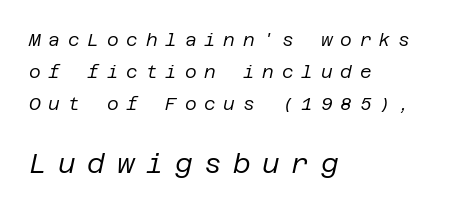
Q: Is the text bold? A: No.
Q: Is the text italic (slanted)? A: Yes, it leans right by about 12 degrees.
Q: Is the text underlined? A: No.
Q: How is the paragraph aligned? A: Left-aligned.
Q: Is the spacing between letters normal or unusually wide? A: Unusually wide.
Q: Which block of text is set in a larger size, the first (top) or the second (bottom)? A: The second (bottom) one.
